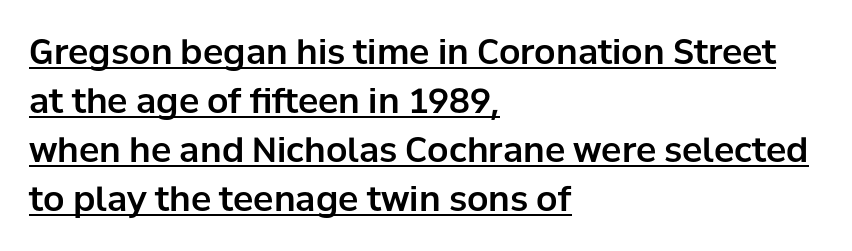
{"serif": "no", "italic": "no", "width": "normal", "stroke_contrast": "low", "x_height": "medium", "monospaced": "no", "underline": "yes", "align": "left", "line_spacing": "normal", "line_spacing_ratio": 1.44, "letter_spacing": "normal", "letter_spacing_em": 0.0, "glyph_px": 34}
